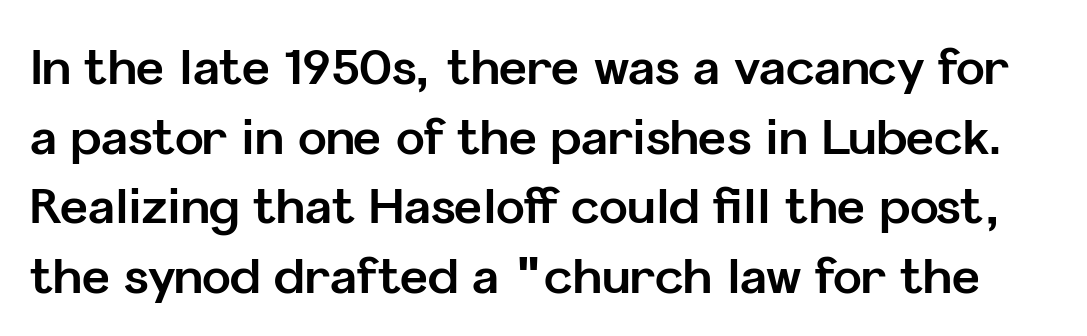
Q: Is the text bold? A: Yes.
Q: Is the text italic (slanted)? A: No, it is upright.
Q: Is the typeface a serif or a sans-serif typeface? A: Sans-serif.
Q: Is the text underlined? A: No.
Q: Is the spacing between letters normal or unusually wide? A: Normal.
Q: Is the spacing between lines tight, normal or loose? A: Normal.
Q: Width (condensed, normal, or wide)? A: Normal.
Q: Stroke contrast? A: Low.
Q: x-height? A: Medium.
Q: Monospaced? A: No.
